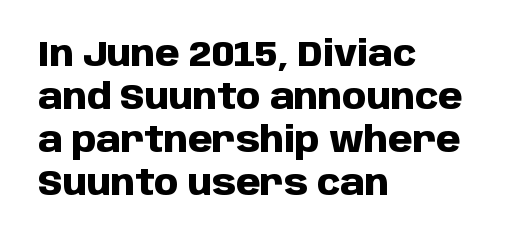
{"serif": "no", "italic": "no", "bold": "yes", "weight": "heavy", "width": "normal", "stroke_contrast": "low", "x_height": "large", "monospaced": "no", "underline": "no", "align": "left", "line_spacing_ratio": 1.23, "letter_spacing": "normal", "letter_spacing_em": 0.0, "glyph_px": 35}
